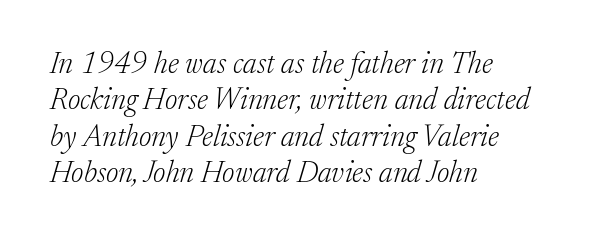
The image shows 30 px light serif type, italic (leaning right); set left-aligned, line spacing 1.21x, normal letter spacing, not underlined; low stroke contrast and a medium x-height.
